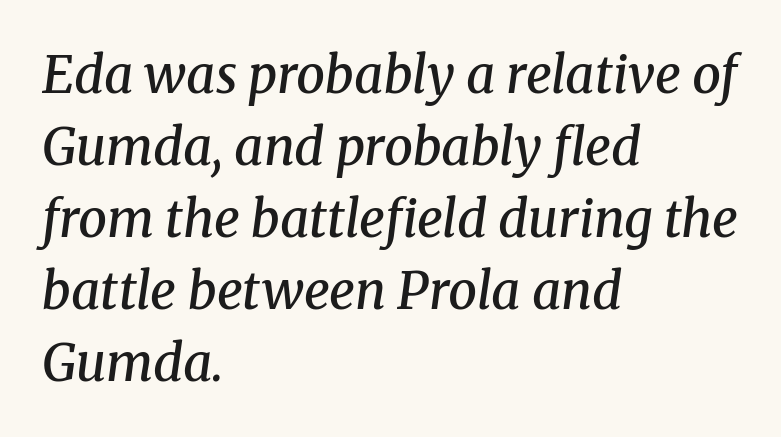
The glyphs look as if they've been sheared to an angle. Bold? Not quite — semibold, heavier than regular but stopping short. Glance below the letters and you will spot only blank space. The face used here is rendered with its standard letterfit.
